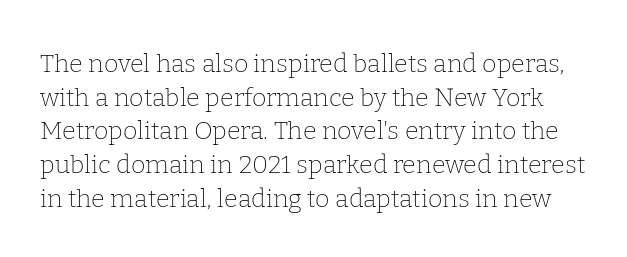
Q: Is the text bold? A: No.
Q: Is the text italic (slanted)? A: No, it is upright.
Q: Is the text underlined? A: No.
Q: Is the spacing between letters normal or unusually wide? A: Normal.
Q: Is the spacing between lines tight, normal or loose? A: Normal.
